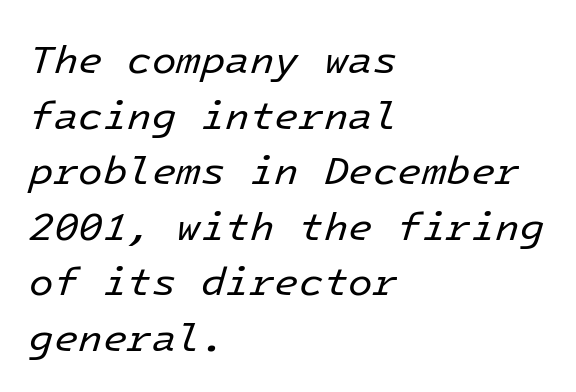
The vertical gap from one line to the next is medium. The gaps between neighbouring characters are ordinary and unremarkable. Compared with a typical body face, this is equally light or lighter still. Glance below the letters and you will spot only blank space.
